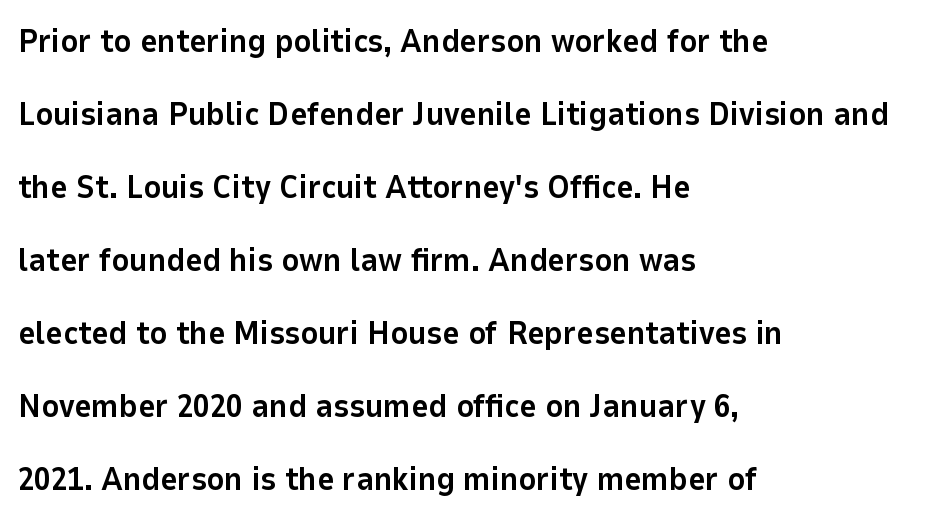
Q: Is the text bold? A: Yes.
Q: Is the text italic (slanted)? A: No, it is upright.
Q: Is the typeface a serif or a sans-serif typeface? A: Sans-serif.
Q: Is the text underlined? A: No.
Q: How is the paragraph aligned? A: Left-aligned.
Q: Is the spacing between letters normal or unusually wide? A: Normal.
Q: Is the spacing between lines tight, normal or loose? A: Loose.
Q: Width (condensed, normal, or wide)? A: Normal.
Q: Stroke contrast? A: Low.
Q: x-height? A: Medium.
Q: Monospaced? A: No.
